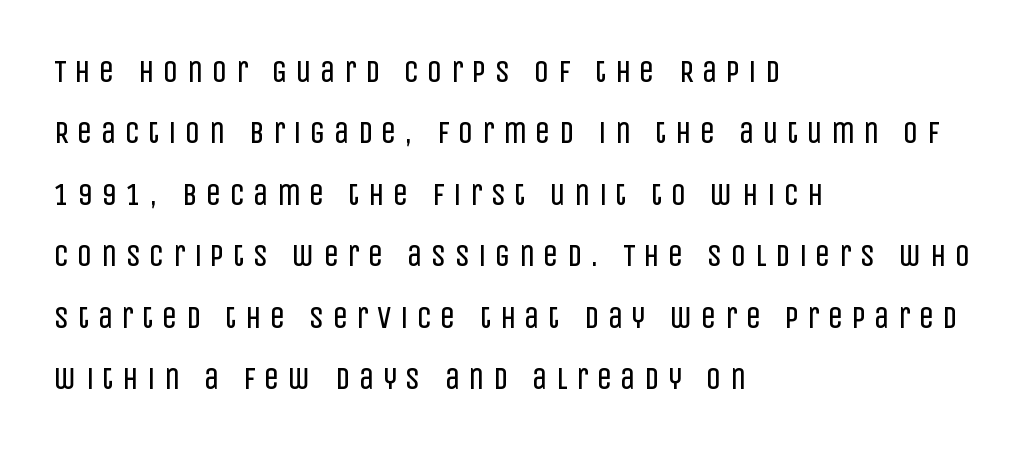
Q: Is the text bold? A: No.
Q: Is the text italic (slanted)? A: No, it is upright.
Q: Is the typeface a serif or a sans-serif typeface? A: Sans-serif.
Q: Is the text underlined? A: No.
Q: How is the paragraph aligned? A: Left-aligned.
Q: Is the spacing between letters normal or unusually wide? A: Unusually wide.
Q: Is the spacing between lines tight, normal or loose? A: Loose.
Q: Width (condensed, normal, or wide)? A: Condensed.
Q: Stroke contrast? A: Low.
Q: x-height? A: Large.
Q: Monospaced? A: No.
